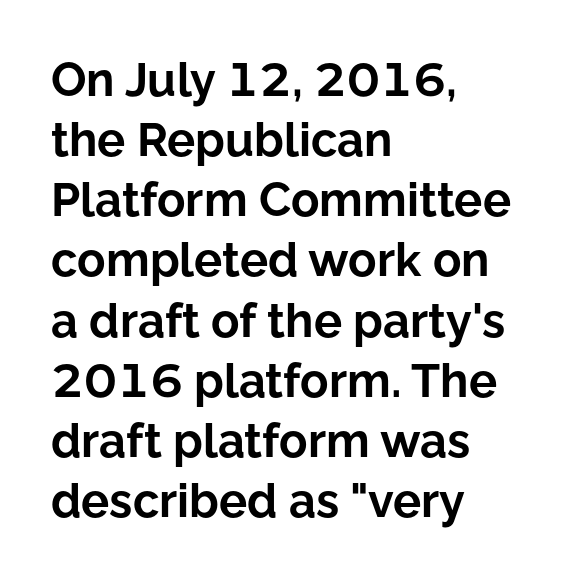
{"serif": "no", "italic": "no", "bold": "yes", "weight": "bold", "width": "normal", "stroke_contrast": "low", "x_height": "medium", "monospaced": "no", "underline": "no", "align": "left", "line_spacing": "normal", "line_spacing_ratio": 1.28, "letter_spacing": "normal", "letter_spacing_em": 0.0, "glyph_px": 47}
